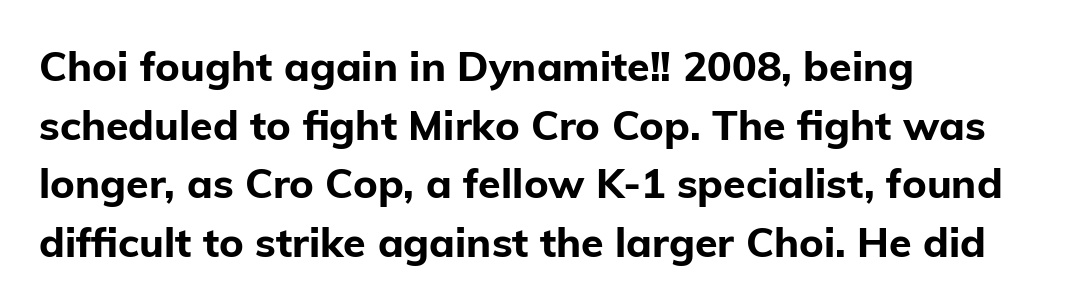
How heavy is the stroke? Heavy — this is a bold. Notice how descenders clear the ascenders below comfortably — that's standard leading. Each letter keeps its own natural width here, so spacing adapts to shape. Short and long lines alike share a common starting point at left.
